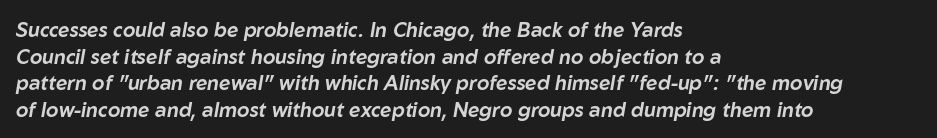
Q: Is the text italic (slanted)? A: Yes, it leans right by about 10 degrees.
Q: Is the text underlined? A: No.
Q: How is the paragraph aligned? A: Left-aligned.
Q: Is the spacing between letters normal or unusually wide? A: Normal.
Q: Is the spacing between lines tight, normal or loose? A: Normal.
